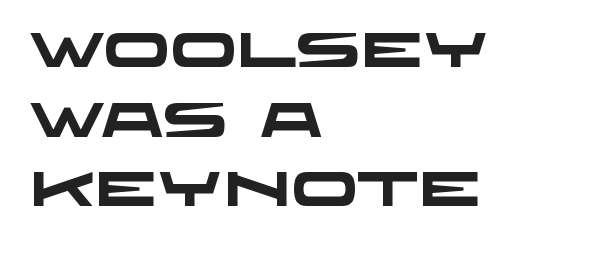
The image shows 49 px heavy, wide sans-serif type; set left-aligned, normal line spacing (1.42x), normal letter spacing, not underlined; low stroke contrast and a large x-height.
